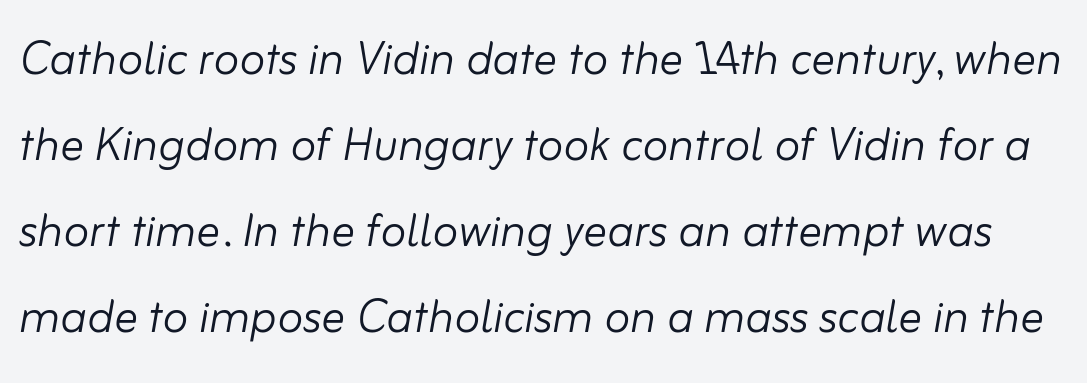
Q: Is the text bold? A: No.
Q: Is the text italic (slanted)? A: Yes, it leans right by about 10 degrees.
Q: Is the text underlined? A: No.
Q: Is the spacing between letters normal or unusually wide? A: Normal.
Q: Is the spacing between lines tight, normal or loose? A: Normal.
Q: Width (condensed, normal, or wide)? A: Normal.
Q: Stroke contrast? A: Low.
Q: x-height? A: Small.
Q: Monospaced? A: No.
